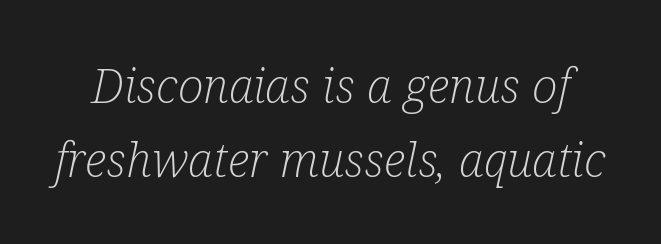
The image shows 48 px light, condensed serif type, italic (leaning right); set normal line spacing (1.55x), normal letter spacing, not underlined; low stroke contrast and a medium x-height.
